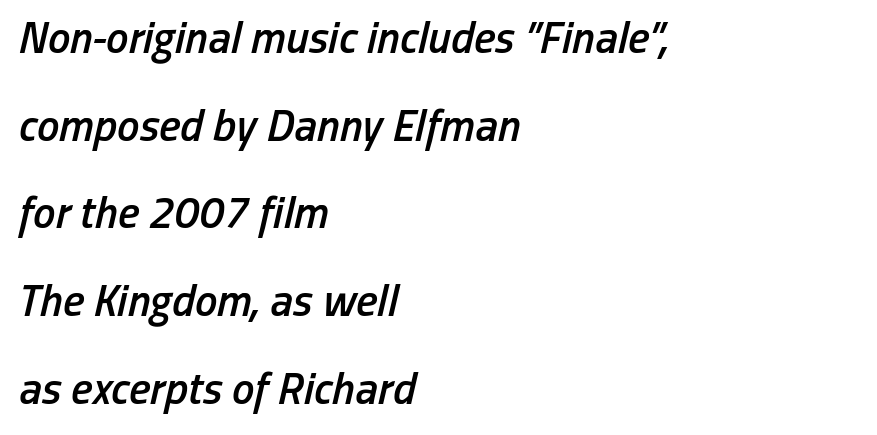
{"italic": "yes", "lean": "right", "slant_degrees": 13, "bold": "semi", "weight": "semibold", "width": "condensed", "stroke_contrast": "low", "x_height": "medium", "monospaced": "no", "underline": "no", "align": "left", "line_spacing": "loose", "line_spacing_ratio": 1.95, "letter_spacing": "normal", "letter_spacing_em": 0.0, "glyph_px": 45}
